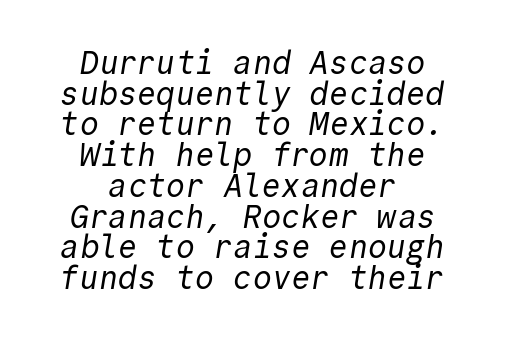
The image shows 32 px regular-weight sans-serif type, monospaced; set centered, tight line spacing (0.96x), normal letter spacing, not underlined; a medium x-height.
